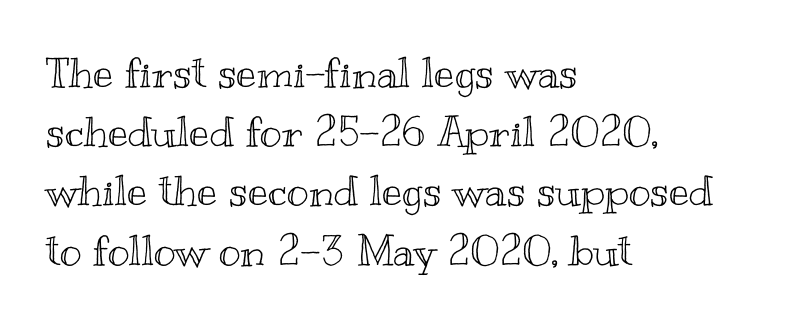
{"italic": "no", "width": "wide", "x_height": "small", "monospaced": "no", "underline": "no", "align": "left", "line_spacing": "normal", "line_spacing_ratio": 1.41, "letter_spacing": "normal", "letter_spacing_em": 0.0, "glyph_px": 42}
